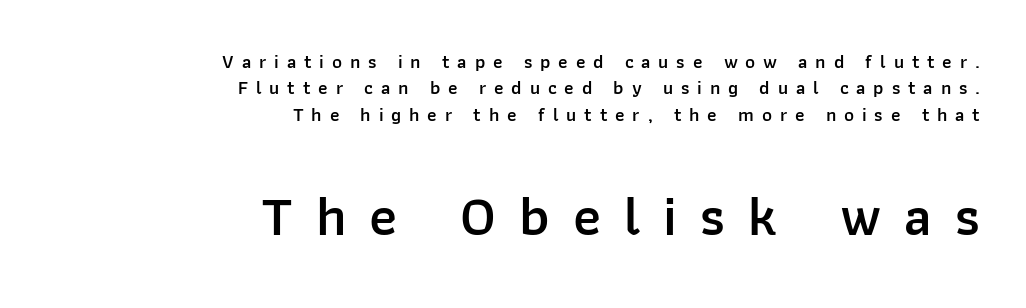
The image shows 56 px semibold sans-serif type, upright; set right-aligned, normal line spacing (1.39x), unusually wide letter spacing (+0.41 em), not underlined; the second (bottom) block is 2.95x larger; low stroke contrast and a medium x-height.
